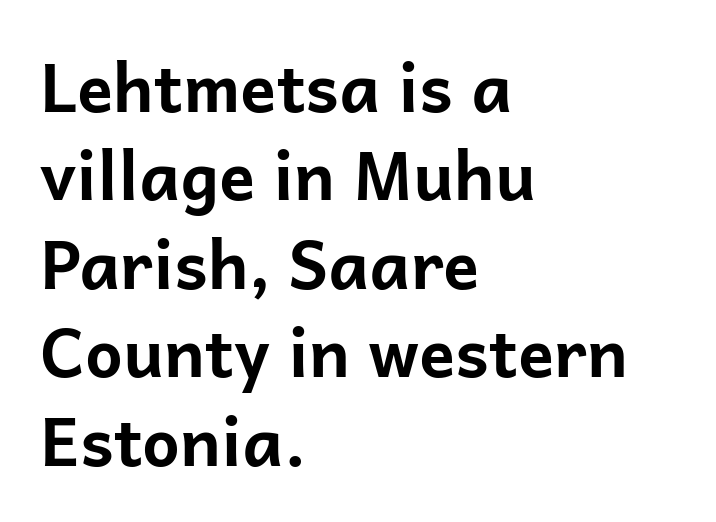
The face used here is proportionally spaced, like ordinary book or web type. The sample has been set heavy, in full bold. Each word holds together tightly as a unit, with standard inter-letter gaps. Evenly set lines give the paragraph a standard silhouette.
